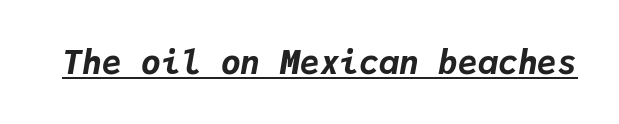
The image shows 33 px bold type, italic (leaning right), monospaced; set normal letter spacing, underlined; low stroke contrast and a medium x-height.
